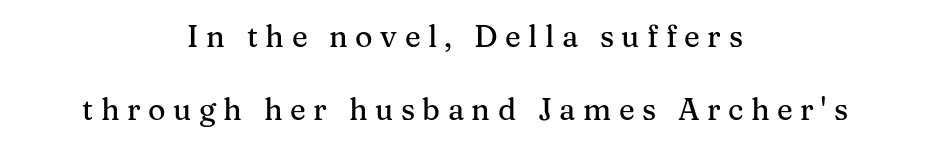
{"serif": "yes", "italic": "no", "width": "normal", "stroke_contrast": "medium", "x_height": "medium", "monospaced": "no", "underline": "no", "align": "center", "line_spacing": "loose", "line_spacing_ratio": 2.43, "letter_spacing": "wide", "letter_spacing_em": 0.25, "glyph_px": 30}
